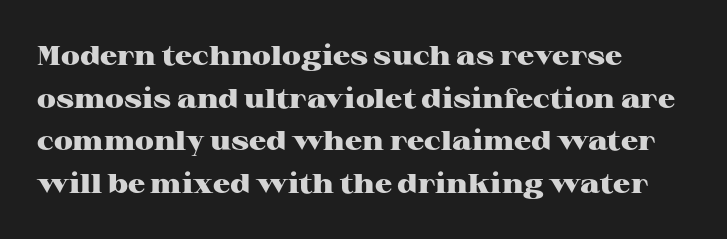
The image shows 27 px bold type, upright; set left-aligned, normal line spacing (1.58x), normal letter spacing, not underlined.
